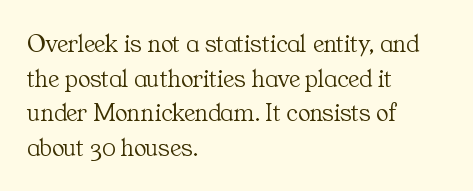
Q: Is the text bold? A: No.
Q: Is the text italic (slanted)? A: No, it is upright.
Q: Is the text underlined? A: No.
Q: How is the paragraph aligned? A: Left-aligned.
Q: Is the spacing between letters normal or unusually wide? A: Normal.
Q: Is the spacing between lines tight, normal or loose? A: Normal.
